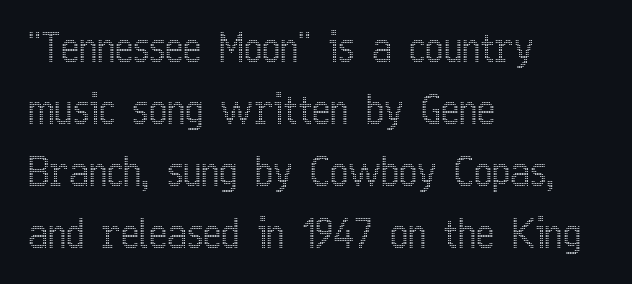
{"italic": "no", "width": "condensed", "x_height": "medium", "monospaced": "no", "underline": "no", "align": "left", "line_spacing": "normal", "line_spacing_ratio": 1.59, "letter_spacing": "normal", "letter_spacing_em": 0.0, "glyph_px": 39}
